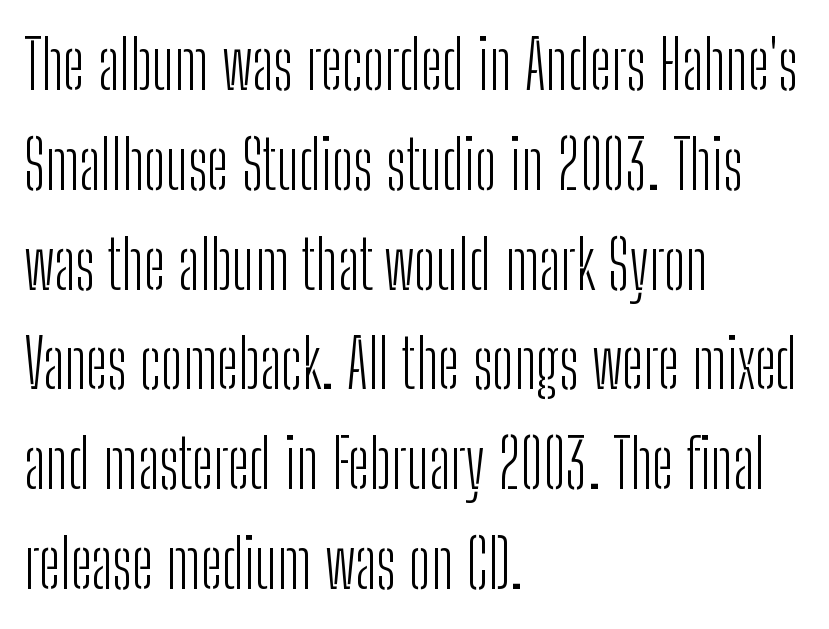
{"serif": "no", "italic": "no", "bold": "no", "weight": "light", "width": "condensed", "stroke_contrast": "low", "x_height": "medium", "monospaced": "no", "underline": "no", "align": "left", "line_spacing": "normal", "line_spacing_ratio": 1.49, "letter_spacing": "normal", "letter_spacing_em": 0.0, "glyph_px": 67}
